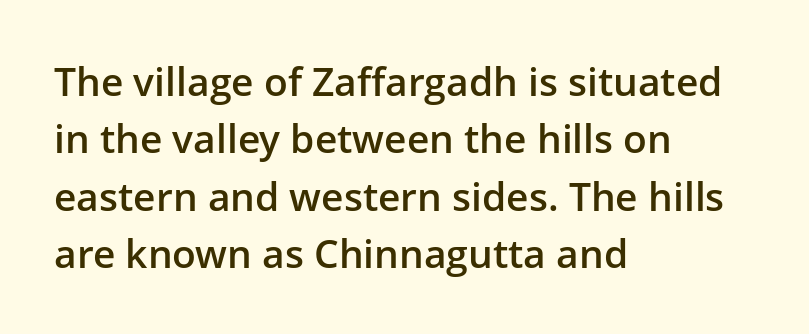
{"serif": "no", "italic": "no", "bold": "semi", "weight": "semibold", "width": "normal", "stroke_contrast": "low", "x_height": "medium", "monospaced": "no", "underline": "no", "align": "left", "line_spacing": "normal", "line_spacing_ratio": 1.47, "letter_spacing": "normal", "letter_spacing_em": 0.0, "glyph_px": 39}
